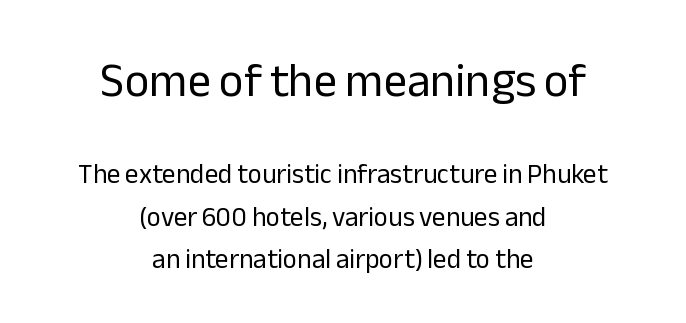
{"serif": "no", "italic": "no", "bold": "no", "weight": "regular", "width": "normal", "stroke_contrast": "low", "x_height": "medium", "monospaced": "no", "underline": "no", "align": "center", "line_spacing": "normal", "line_spacing_ratio": 1.58, "letter_spacing": "normal", "letter_spacing_em": 0.0, "larger_block": "first", "size_ratio": 1.74, "glyph_px": 47}
